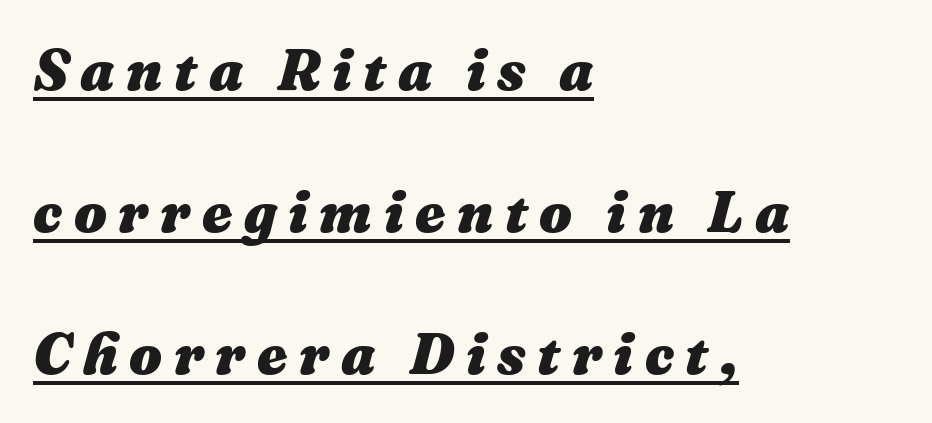
{"italic": "yes", "lean": "right", "slant_degrees": 16, "bold": "yes", "weight": "heavy", "width": "normal", "stroke_contrast": "medium", "x_height": "medium", "monospaced": "no", "underline": "yes", "align": "left", "line_spacing": "loose", "line_spacing_ratio": 2.45, "letter_spacing": "wide", "letter_spacing_em": 0.2, "glyph_px": 58}
